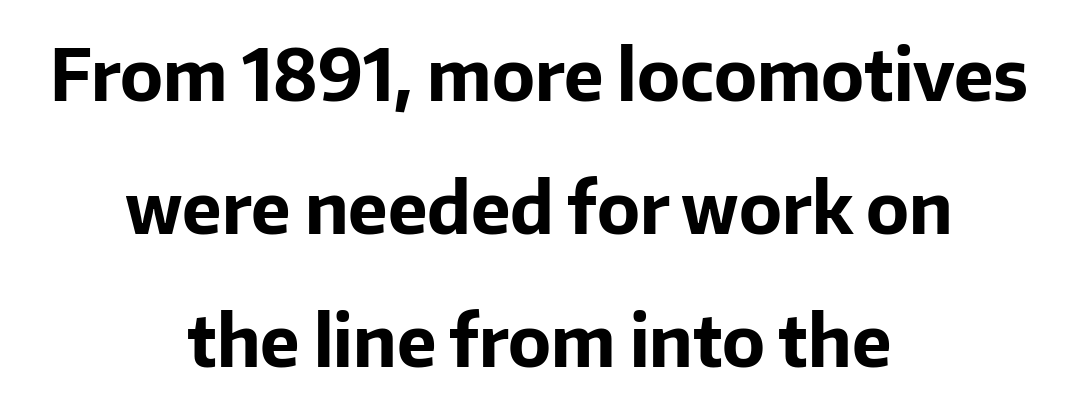
{"serif": "no", "italic": "no", "bold": "yes", "weight": "bold", "width": "normal", "stroke_contrast": "low", "x_height": "medium", "monospaced": "no", "underline": "no", "align": "center", "line_spacing_ratio": 1.87, "letter_spacing": "normal", "letter_spacing_em": 0.0, "glyph_px": 71}
